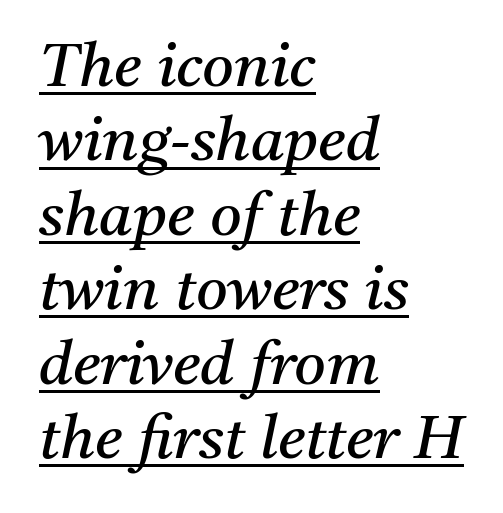
Q: Is the text bold? A: No.
Q: Is the text italic (slanted)? A: Yes, it leans right by about 11 degrees.
Q: Is the typeface a serif or a sans-serif typeface? A: Serif.
Q: Is the text underlined? A: Yes.
Q: How is the paragraph aligned? A: Left-aligned.
Q: Is the spacing between letters normal or unusually wide? A: Normal.
Q: Width (condensed, normal, or wide)? A: Normal.
Q: Stroke contrast? A: Medium.
Q: x-height? A: Medium.
Q: Monospaced? A: No.
